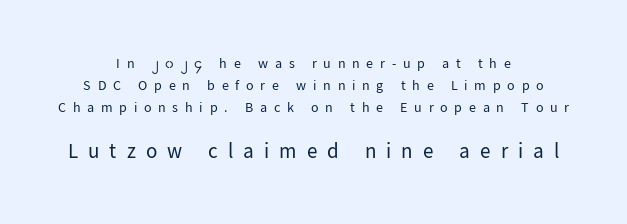
Q: Is the text bold? A: No.
Q: Is the text italic (slanted)? A: No, it is upright.
Q: Is the text underlined? A: No.
Q: How is the paragraph aligned? A: Centered.
Q: Is the spacing between letters normal or unusually wide? A: Unusually wide.
Q: Is the spacing between lines tight, normal or loose? A: Normal.
Q: Which block of text is set in a larger size, the first (top) or the second (bottom)? A: The second (bottom) one.
